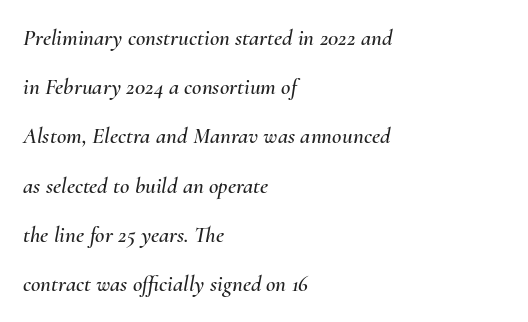
Q: Is the text italic (slanted)? A: Yes, it leans right by about 10 degrees.
Q: Is the text underlined? A: No.
Q: How is the paragraph aligned? A: Left-aligned.
Q: Is the spacing between letters normal or unusually wide? A: Normal.
Q: Is the spacing between lines tight, normal or loose? A: Loose.
